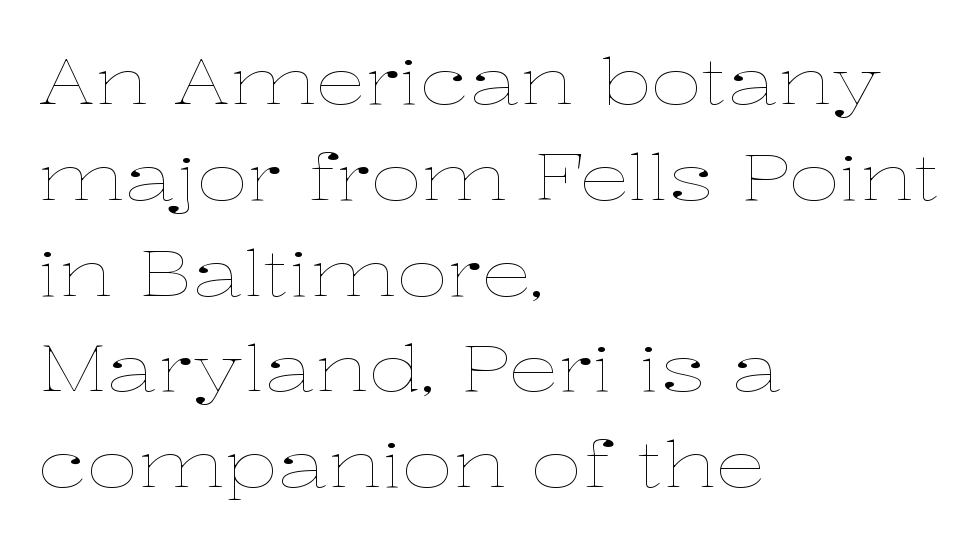
The image shows 63 px thin, wide type, upright; set left-aligned, normal line spacing (1.52x), normal letter spacing, not underlined; low stroke contrast and a medium x-height.
